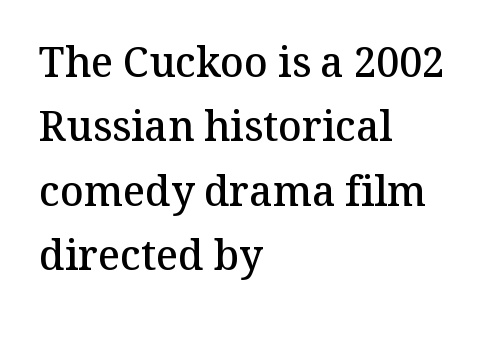
The image shows 41 px semibold serif type, upright; set left-aligned, normal line spacing (1.57x), normal letter spacing, not underlined; medium stroke contrast and a medium x-height.
